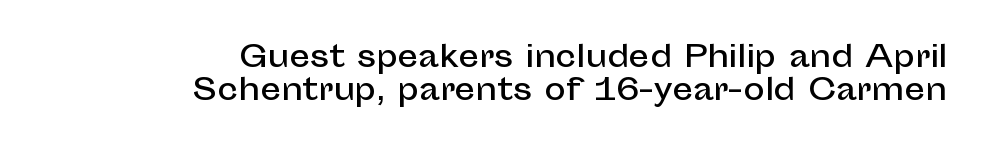
{"serif": "no", "italic": "no", "width": "normal", "stroke_contrast": "low", "x_height": "medium", "monospaced": "no", "underline": "no", "align": "right", "line_spacing": "tight", "line_spacing_ratio": 1.15, "letter_spacing": "normal", "letter_spacing_em": 0.0, "glyph_px": 29}
